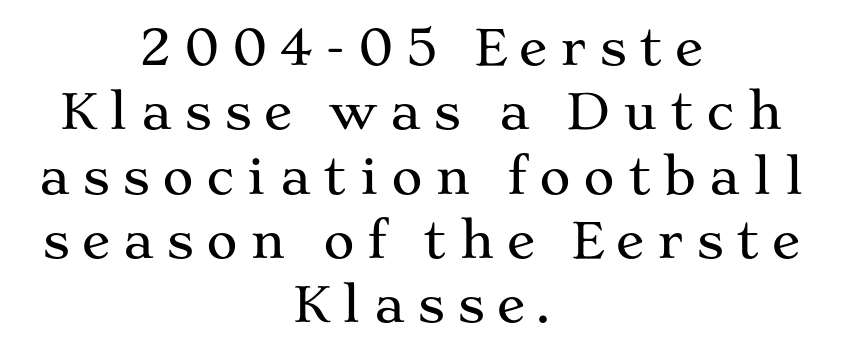
The face used here is proportionally spaced, like ordinary book or web type. Ascenders rise straight up at ninety degrees. Does extra space separate the letters? Yes, quite a lot of it. Look at the bottom of the vertical strokes: they flare into serifs here.
